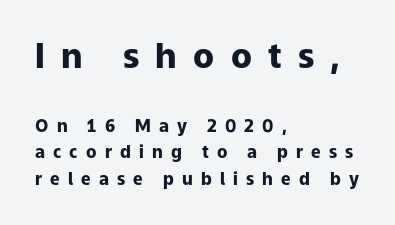
Q: Is the text bold? A: Yes.
Q: Is the text italic (slanted)? A: No, it is upright.
Q: Is the typeface a serif or a sans-serif typeface? A: Sans-serif.
Q: Is the text underlined? A: No.
Q: How is the paragraph aligned? A: Left-aligned.
Q: Is the spacing between letters normal or unusually wide? A: Unusually wide.
Q: Is the spacing between lines tight, normal or loose? A: Normal.
Q: Which block of text is set in a larger size, the first (top) or the second (bottom)? A: The first (top) one.
Q: Width (condensed, normal, or wide)? A: Normal.
Q: Stroke contrast? A: Low.
Q: x-height? A: Medium.
Q: Monospaced? A: No.
